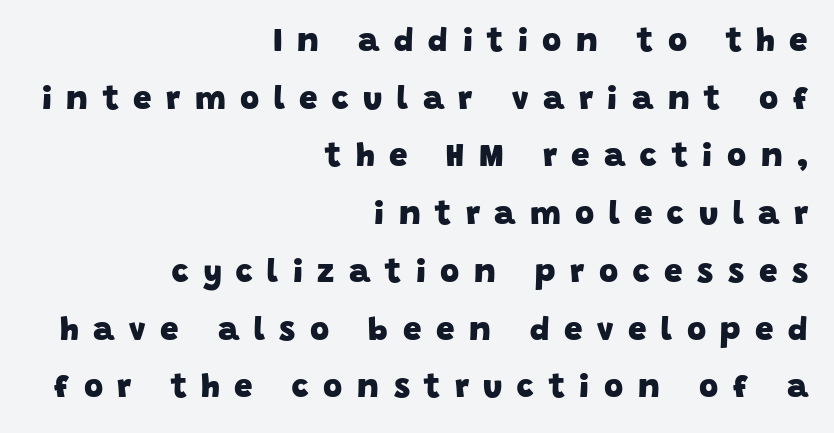
{"serif": "no", "bold": "yes", "weight": "heavy", "width": "normal", "stroke_contrast": "low", "x_height": "large", "monospaced": "no", "underline": "no", "align": "right", "line_spacing_ratio": 1.75, "letter_spacing": "wide", "letter_spacing_em": 0.44, "glyph_px": 33}
